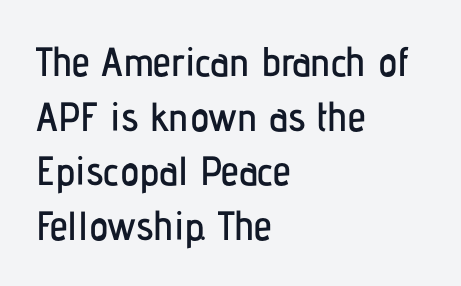
The image shows 41 px condensed sans-serif type, upright; set left-aligned, normal line spacing (1.33x), normal letter spacing, not underlined; low stroke contrast and a medium x-height.
